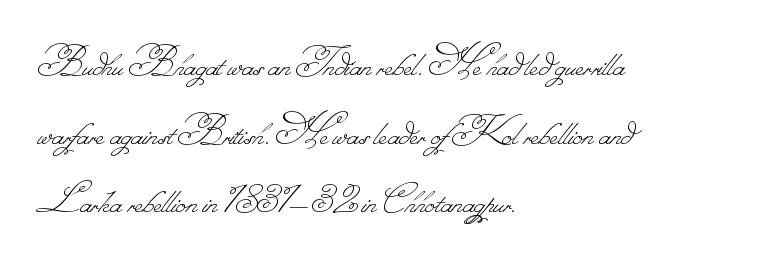
{"bold": "no", "weight": "thin", "width": "normal", "stroke_contrast": "low", "monospaced": "no", "underline": "no", "align": "left", "line_spacing": "normal", "line_spacing_ratio": 1.56, "letter_spacing": "normal", "letter_spacing_em": 0.0, "glyph_px": 44}
